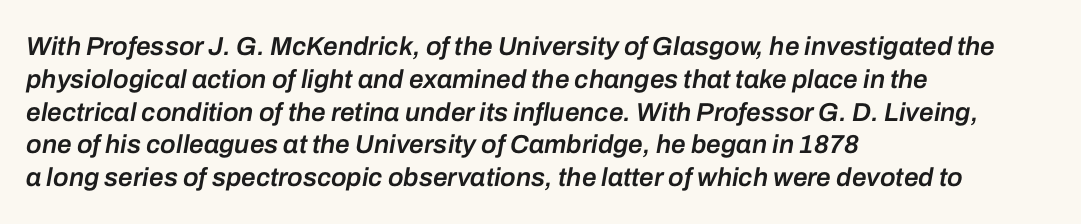
{"italic": "yes", "lean": "right", "slant_degrees": 10, "bold": "semi", "underline": "no", "align": "left", "line_spacing": "normal", "line_spacing_ratio": 1.26, "letter_spacing": "normal", "letter_spacing_em": 0.0, "glyph_px": 26}
